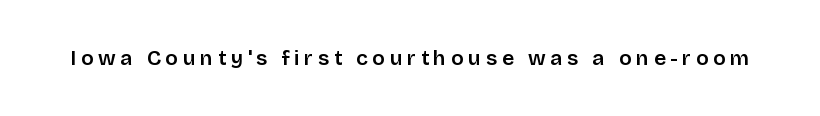
Q: Is the text bold? A: Semi-bold.
Q: Is the text italic (slanted)? A: No, it is upright.
Q: Is the text underlined? A: No.
Q: Is the spacing between letters normal or unusually wide? A: Unusually wide.
